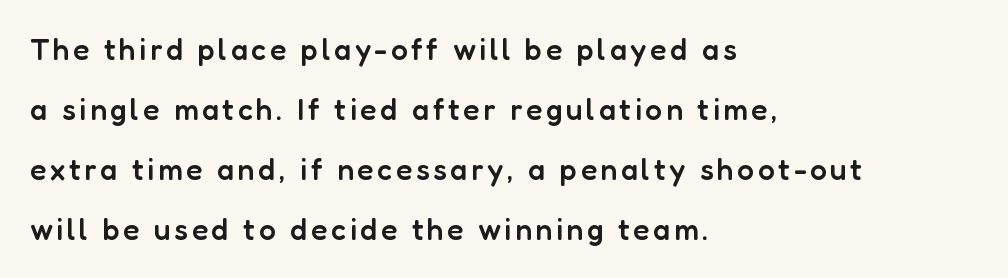
{"serif": "no", "italic": "no", "bold": "semi", "weight": "semibold", "width": "normal", "stroke_contrast": "low", "x_height": "medium", "monospaced": "no", "underline": "no", "align": "left", "line_spacing": "loose", "line_spacing_ratio": 2.0, "glyph_px": 30}
